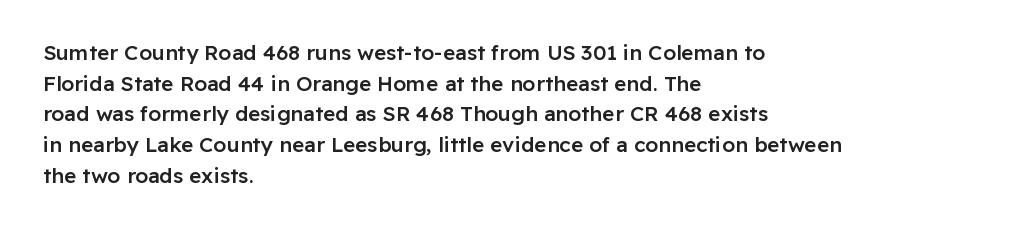
{"italic": "no", "bold": "semi", "underline": "no", "align": "left", "line_spacing": "normal", "line_spacing_ratio": 1.46, "letter_spacing": "normal", "letter_spacing_em": 0.0, "glyph_px": 21}
